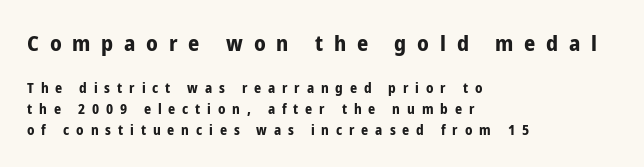
Q: Is the text bold? A: Yes.
Q: Is the text italic (slanted)? A: No, it is upright.
Q: Is the text underlined? A: No.
Q: How is the paragraph aligned? A: Left-aligned.
Q: Is the spacing between letters normal or unusually wide? A: Unusually wide.
Q: Is the spacing between lines tight, normal or loose? A: Normal.
Q: Which block of text is set in a larger size, the first (top) or the second (bottom)? A: The first (top) one.
